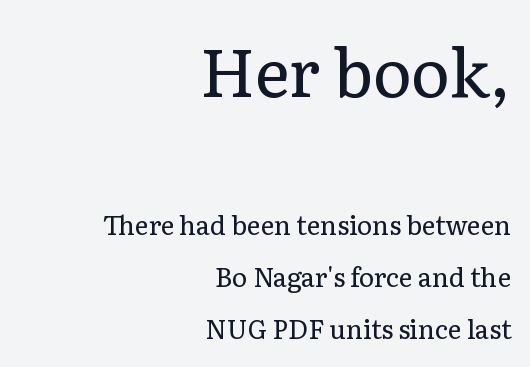
The image shows 66 px regular-weight serif type, upright; set right-aligned, loose line spacing (2.0x), normal letter spacing, not underlined; the first (top) block is 2.54x larger; low stroke contrast and a medium x-height.
